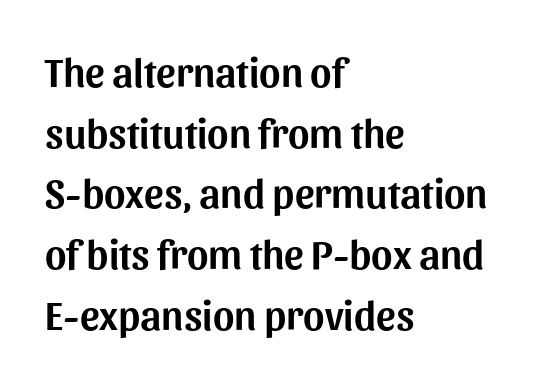
The image shows 41 px sans-serif type, upright; set left-aligned, normal line spacing (1.48x), normal letter spacing, not underlined; medium stroke contrast and a medium x-height.
